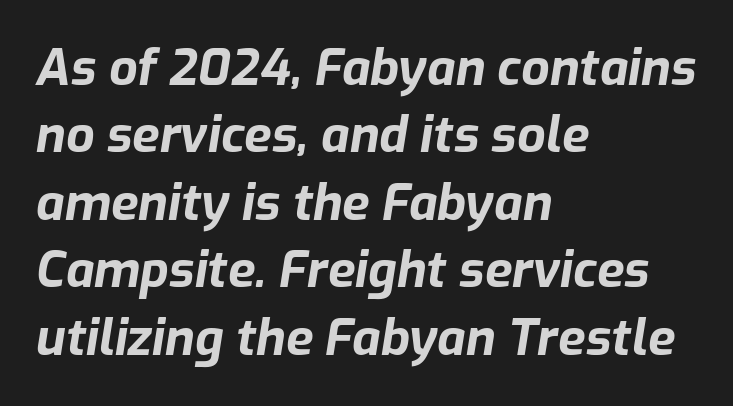
{"italic": "yes", "lean": "right", "slant_degrees": 9, "bold": "yes", "weight": "bold", "width": "normal", "stroke_contrast": "low", "x_height": "medium", "monospaced": "no", "underline": "no", "align": "left", "line_spacing": "normal", "line_spacing_ratio": 1.35, "letter_spacing": "normal", "letter_spacing_em": 0.0, "glyph_px": 50}
